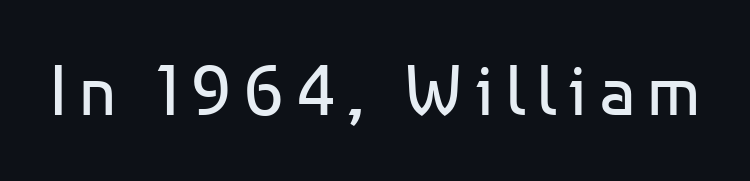
Q: Is the text bold? A: No.
Q: Is the text italic (slanted)? A: No, it is upright.
Q: Is the typeface a serif or a sans-serif typeface? A: Sans-serif.
Q: Is the text underlined? A: No.
Q: Width (condensed, normal, or wide)? A: Normal.
Q: Stroke contrast? A: Low.
Q: x-height? A: Medium.
Q: Monospaced? A: No.
